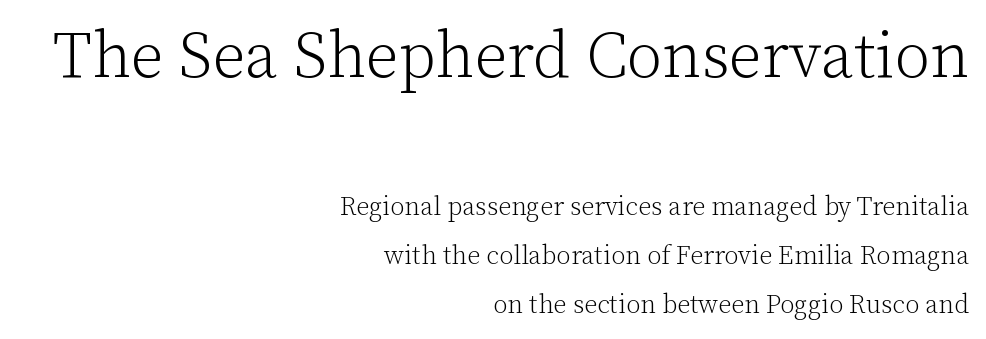
Q: Is the text bold? A: No.
Q: Is the text italic (slanted)? A: No, it is upright.
Q: Is the typeface a serif or a sans-serif typeface? A: Serif.
Q: Is the text underlined? A: No.
Q: How is the paragraph aligned? A: Right-aligned.
Q: Is the spacing between letters normal or unusually wide? A: Normal.
Q: Which block of text is set in a larger size, the first (top) or the second (bottom)? A: The first (top) one.
Q: Width (condensed, normal, or wide)? A: Normal.
Q: Stroke contrast? A: Low.
Q: x-height? A: Medium.
Q: Monospaced? A: No.
